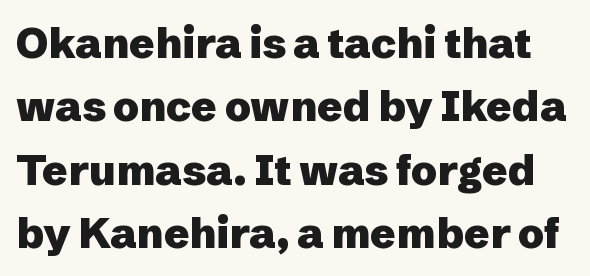
The image shows 42 px heavy sans-serif type, upright; set normal line spacing (1.51x), normal letter spacing, not underlined; low stroke contrast and a medium x-height.
